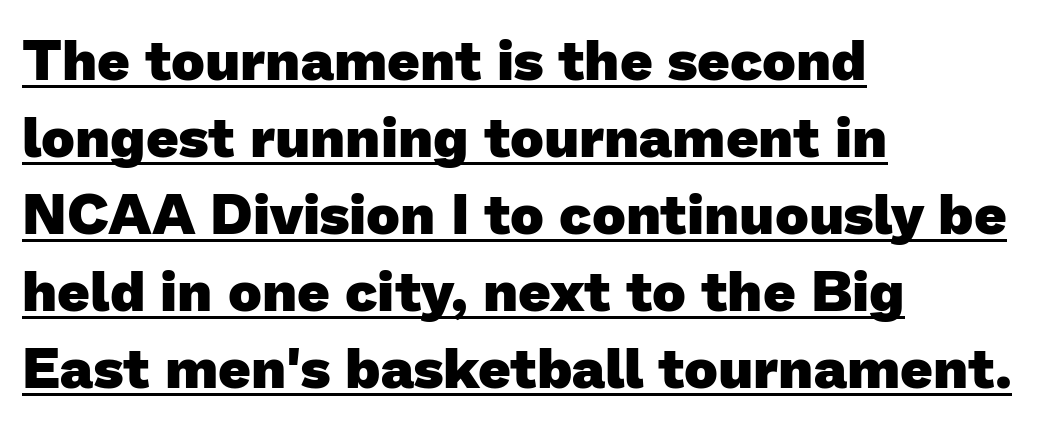
{"serif": "no", "bold": "yes", "weight": "heavy", "width": "normal", "stroke_contrast": "low", "x_height": "medium", "monospaced": "no", "underline": "yes", "align": "left", "line_spacing": "normal", "line_spacing_ratio": 1.35, "letter_spacing": "normal", "letter_spacing_em": 0.0, "glyph_px": 57}
